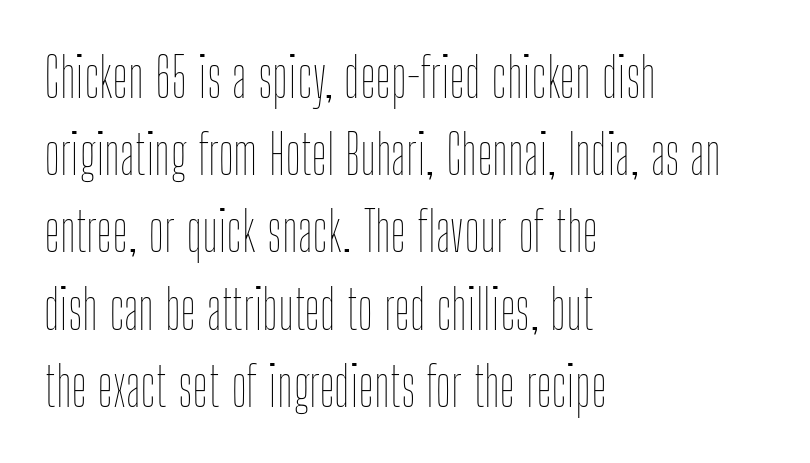
The image shows 54 px thin, condensed type, upright; set left-aligned, normal line spacing (1.43x), normal letter spacing, not underlined; low stroke contrast and a medium x-height.
